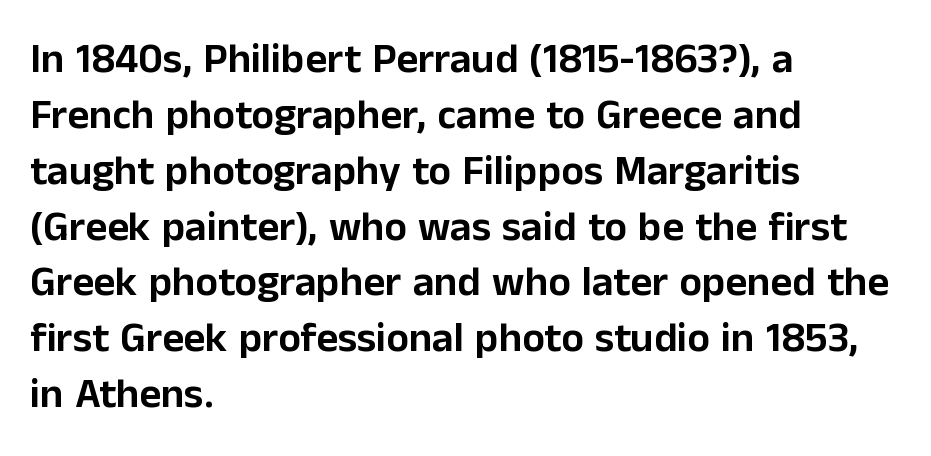
The image shows 42 px sans-serif type, upright; set left-aligned, normal line spacing (1.33x), normal letter spacing, not underlined; low stroke contrast and a medium x-height.
